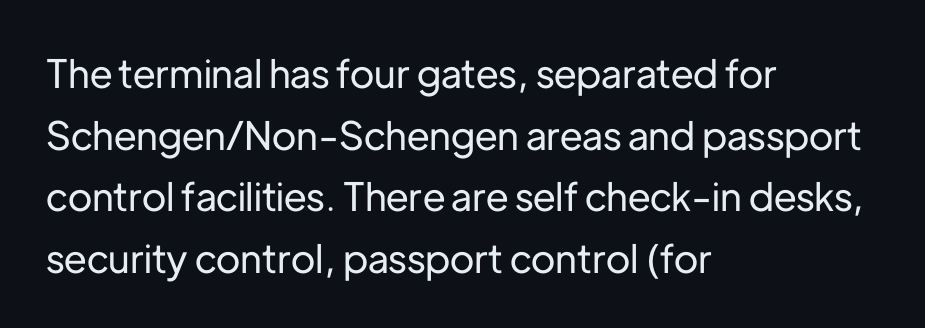
The image shows 39 px sans-serif type, upright; set left-aligned, normal line spacing (1.58x), normal letter spacing, not underlined; low stroke contrast and a medium x-height.
